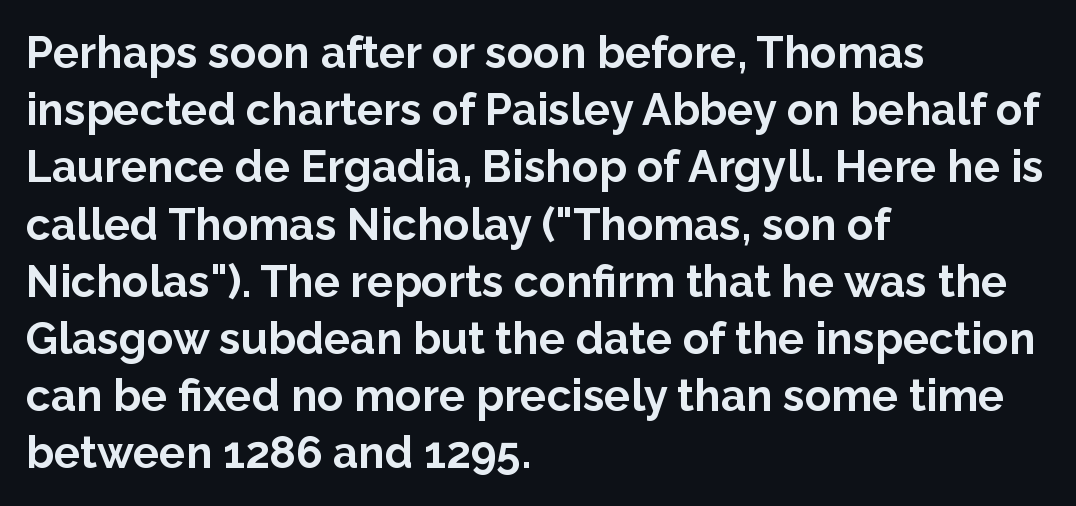
{"serif": "no", "italic": "no", "bold": "yes", "weight": "bold", "width": "normal", "stroke_contrast": "low", "x_height": "medium", "monospaced": "no", "underline": "no", "align": "left", "line_spacing": "normal", "line_spacing_ratio": 1.3, "letter_spacing": "normal", "letter_spacing_em": 0.0, "glyph_px": 44}
